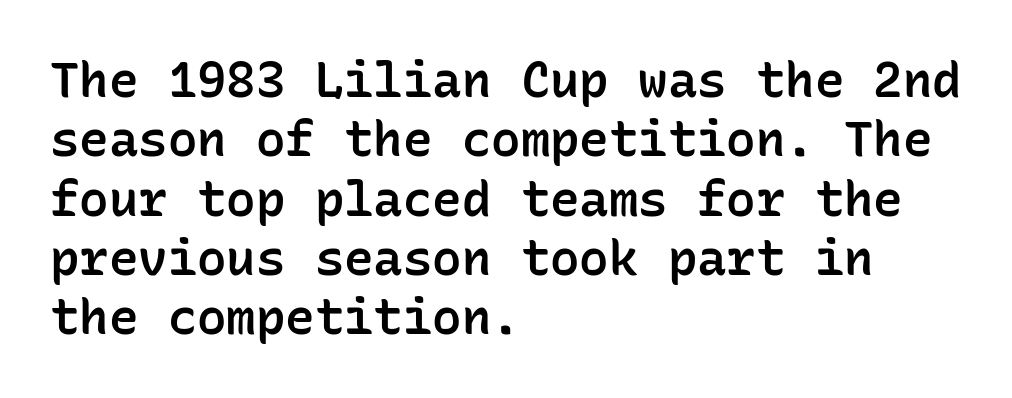
The image shows 49 px semibold sans-serif type, upright, monospaced; set left-aligned, line spacing 1.21x, normal letter spacing, not underlined; low stroke contrast and a medium x-height.
